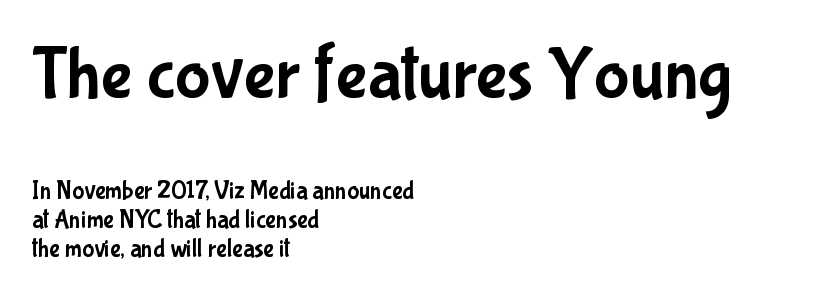
{"serif": "no", "italic": "no", "width": "condensed", "stroke_contrast": "low", "x_height": "medium", "monospaced": "no", "underline": "no", "align": "left", "line_spacing": "tight", "line_spacing_ratio": 1.15, "letter_spacing": "normal", "letter_spacing_em": 0.0, "larger_block": "first", "size_ratio": 2.96, "glyph_px": 74}
